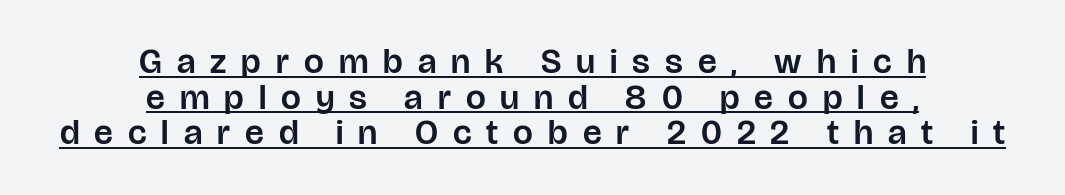
These lines huddle together more closely than default settings would place them. The letters advance in unequal steps, a hallmark of proportional type. Notice how a bar underscores the lettering throughout. Designer's note — italics off, roman on.
